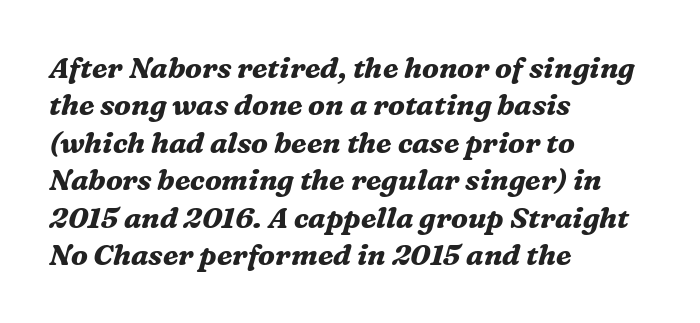
Q: Is the text bold? A: Yes.
Q: Is the text italic (slanted)? A: Yes, it leans right by about 16 degrees.
Q: Is the typeface a serif or a sans-serif typeface? A: Serif.
Q: Is the text underlined? A: No.
Q: How is the paragraph aligned? A: Left-aligned.
Q: Is the spacing between letters normal or unusually wide? A: Normal.
Q: Is the spacing between lines tight, normal or loose? A: Normal.
Q: Width (condensed, normal, or wide)? A: Normal.
Q: Stroke contrast? A: Medium.
Q: x-height? A: Medium.
Q: Monospaced? A: No.
